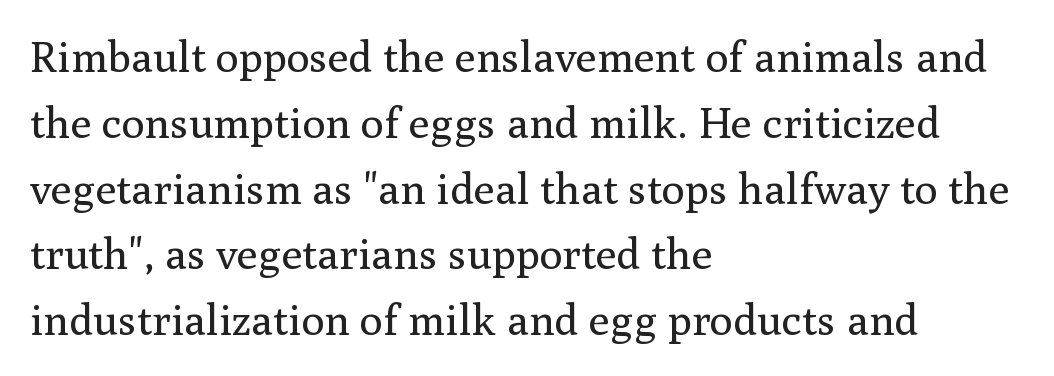
The image shows 43 px regular-weight serif type, upright; set left-aligned, normal line spacing (1.53x), normal letter spacing, not underlined; medium stroke contrast and a medium x-height.
